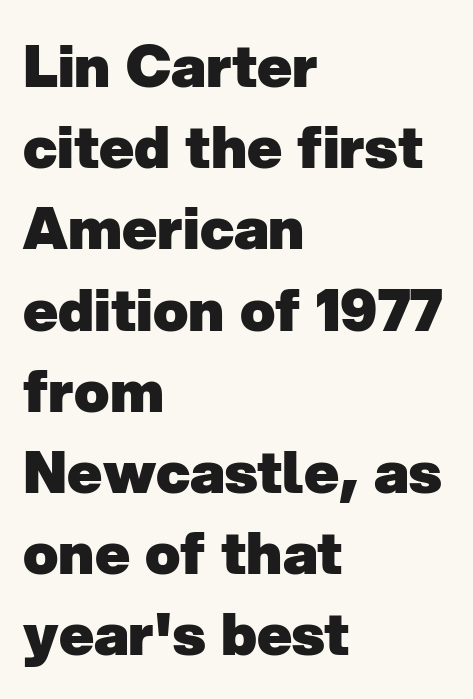
Q: Is the text bold? A: Yes.
Q: Is the typeface a serif or a sans-serif typeface? A: Sans-serif.
Q: Is the text underlined? A: No.
Q: How is the paragraph aligned? A: Left-aligned.
Q: Is the spacing between letters normal or unusually wide? A: Normal.
Q: Is the spacing between lines tight, normal or loose? A: Normal.
Q: Width (condensed, normal, or wide)? A: Normal.
Q: Stroke contrast? A: Low.
Q: x-height? A: Medium.
Q: Monospaced? A: No.
